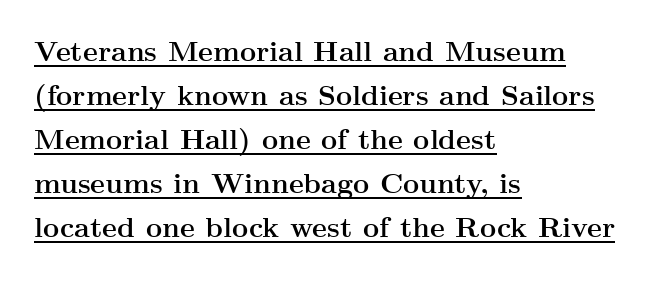
Notice how descenders clear the ascenders below comfortably — that's standard leading. Examine the stroke ends and you'll spot serifs. The paragraph has a hard left edge and a soft right edge. Each letter keeps its own natural width here, so spacing adapts to shape. Does extra space separate the letters? No, they use regular spacing.
